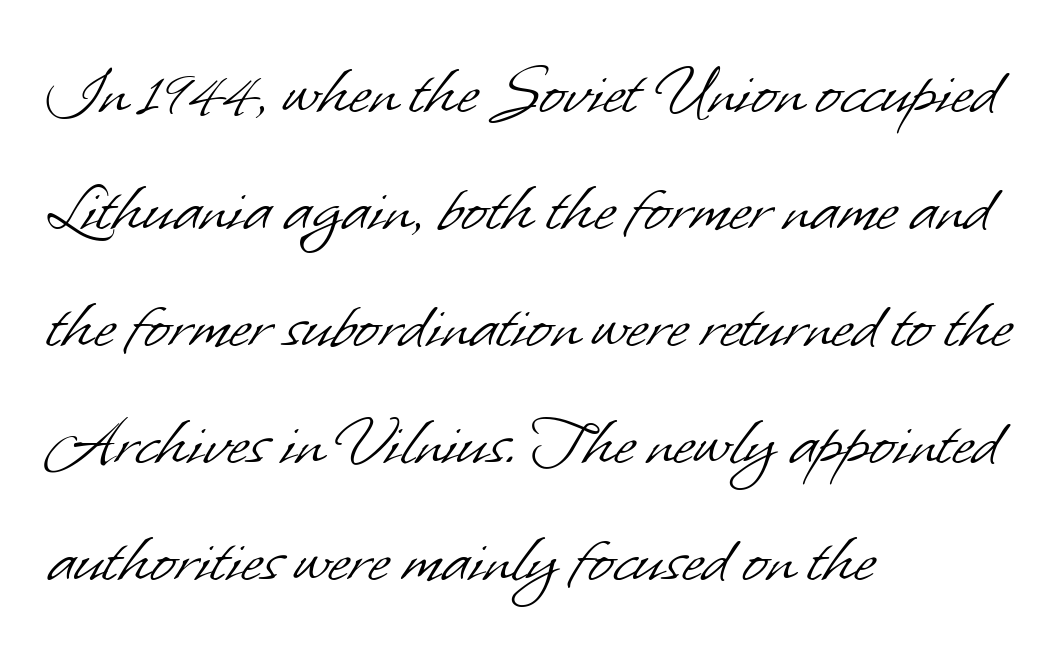
Nobody drew a line under any word here. Quick note: interline space is typical. Inter-character spacing is left at the font's built-in metrics. In CSS terms this would be text-align: left.
